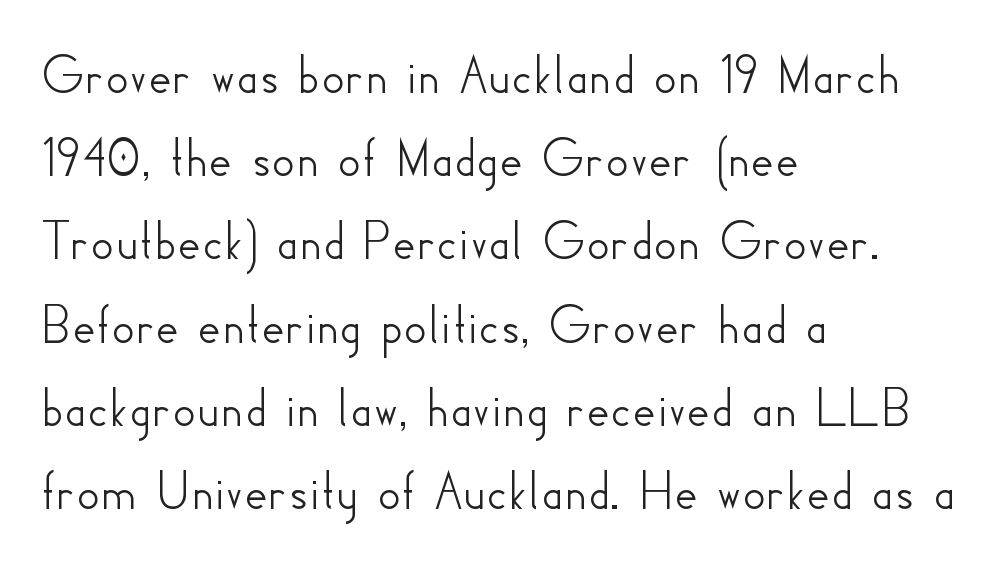
Q: Is the text italic (slanted)? A: No, it is upright.
Q: Is the typeface a serif or a sans-serif typeface? A: Sans-serif.
Q: Is the text underlined? A: No.
Q: How is the paragraph aligned? A: Left-aligned.
Q: Is the spacing between letters normal or unusually wide? A: Normal.
Q: Is the spacing between lines tight, normal or loose? A: Normal.
Q: Width (condensed, normal, or wide)? A: Normal.
Q: Stroke contrast? A: Low.
Q: x-height? A: Small.
Q: Monospaced? A: No.
